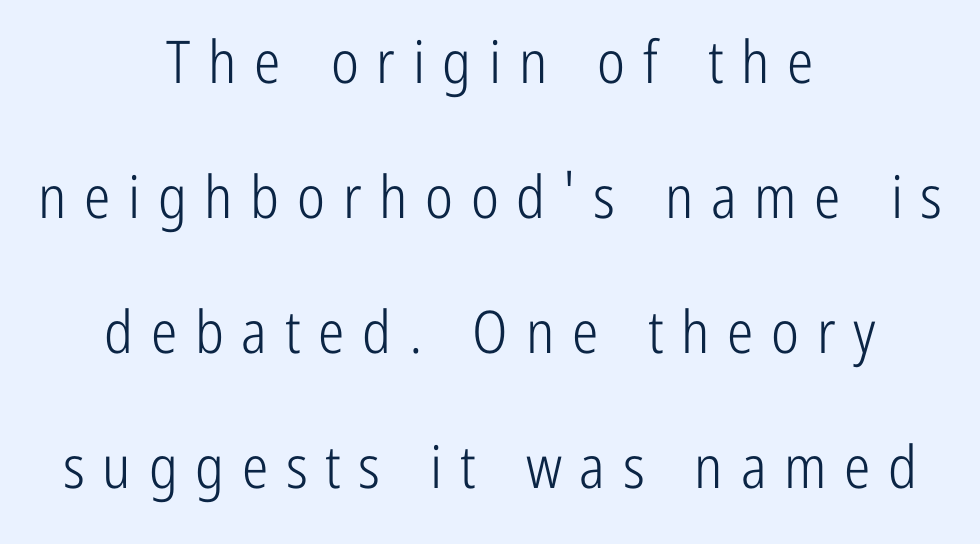
The axis of the letterforms is exactly vertical. No heavy texture on the line: the type isn't bold. Proportional: the letters do not fall into vertical columns. The face used here is a sans, in the tradition of grotesques and geometrics.
